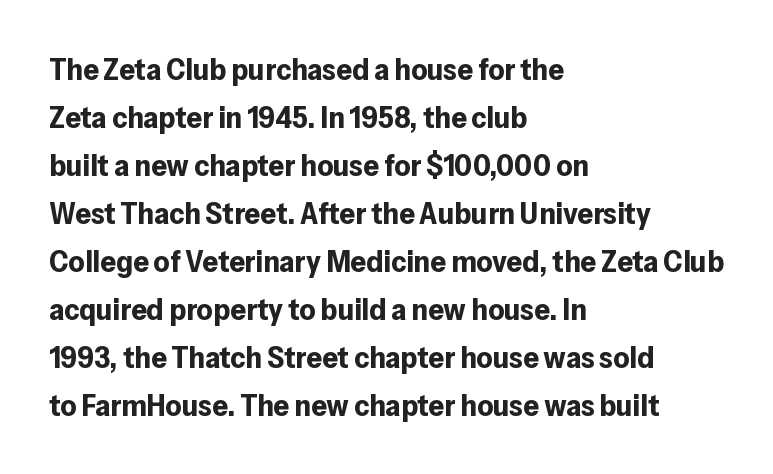
Is this a sans? Yes — the strokes have no serifs. The face used here is proportionally spaced, like ordinary book or web type. On the weight axis this lands at bold, roughly 700. The rendering anchors every line to the left-hand side. Words float on clear page, feet unadorned. Students, observe: this is what conventionally led text looks like.
